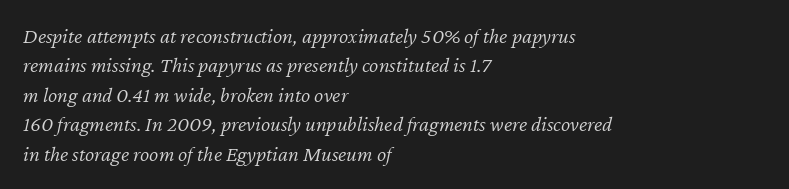
The lines in this sample share a left origin and differ only in where they stop. The lettering tilts uniformly, giving the passage an italic look. The letterforms sit at book weight or below. Clear beneath every line of the passage. You could call the tracking neutral — neither tight nor loose. The rendering uses a moderate line-height, typical for paragraphs.
